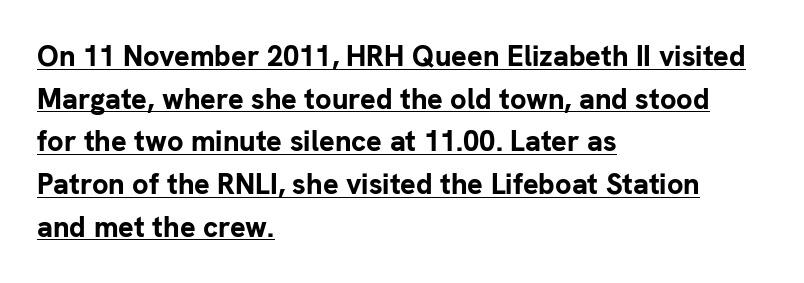
The image shows 29 px bold sans-serif type, upright; set left-aligned, normal line spacing (1.47x), normal letter spacing, underlined; low stroke contrast and a medium x-height.
